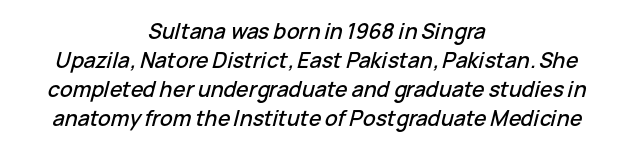
Q: Is the text italic (slanted)? A: Yes, it leans right by about 15 degrees.
Q: Is the text underlined? A: No.
Q: How is the paragraph aligned? A: Centered.
Q: Is the spacing between letters normal or unusually wide? A: Normal.
Q: Is the spacing between lines tight, normal or loose? A: Normal.
